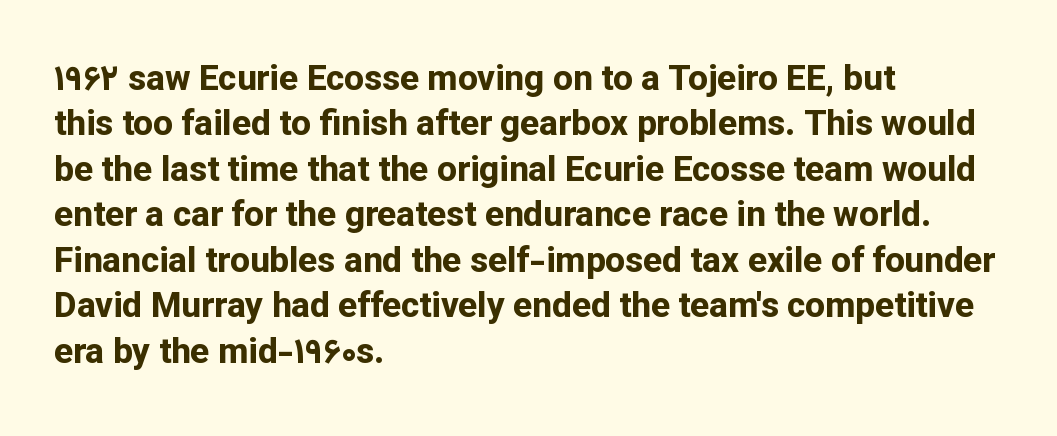
Q: Is the text bold? A: Yes.
Q: Is the text italic (slanted)? A: No, it is upright.
Q: Is the typeface a serif or a sans-serif typeface? A: Sans-serif.
Q: Is the text underlined? A: No.
Q: How is the paragraph aligned? A: Left-aligned.
Q: Is the spacing between letters normal or unusually wide? A: Normal.
Q: Is the spacing between lines tight, normal or loose? A: Normal.
Q: Width (condensed, normal, or wide)? A: Normal.
Q: Stroke contrast? A: Low.
Q: x-height? A: Medium.
Q: Monospaced? A: No.
